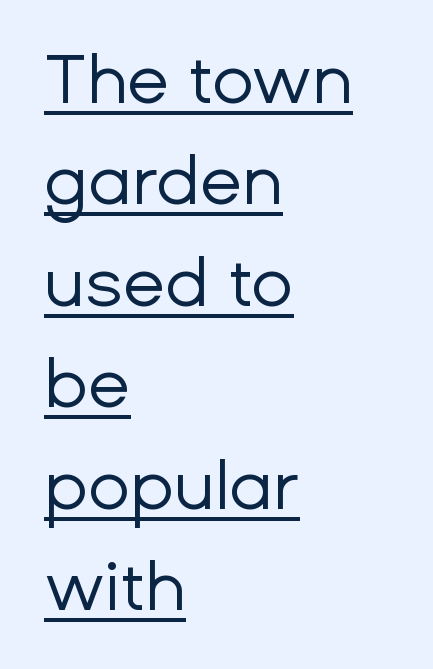
The letters stand straight up with perfectly vertical stems. Classification — sans serif. Each line starts at the same left margin while the right side varies. Unbolded letterforms with no extra heft. Looks like someone drew a line under every word here.
